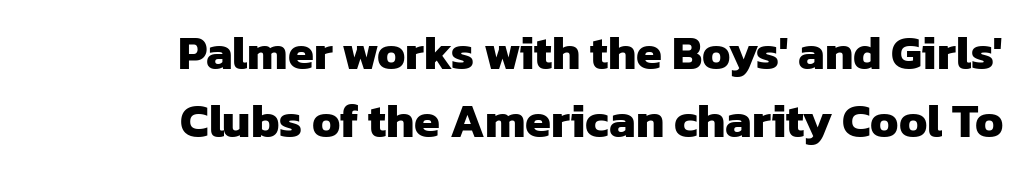
Inter-character spacing is left at the font's built-in metrics. Here the designer chose a conventional face with non-uniform glyph widths. Typesetter's note: full bold, strokes at maximum text heaviness. Visually the block forms a straight wall on the right and a jagged coastline on the left.
